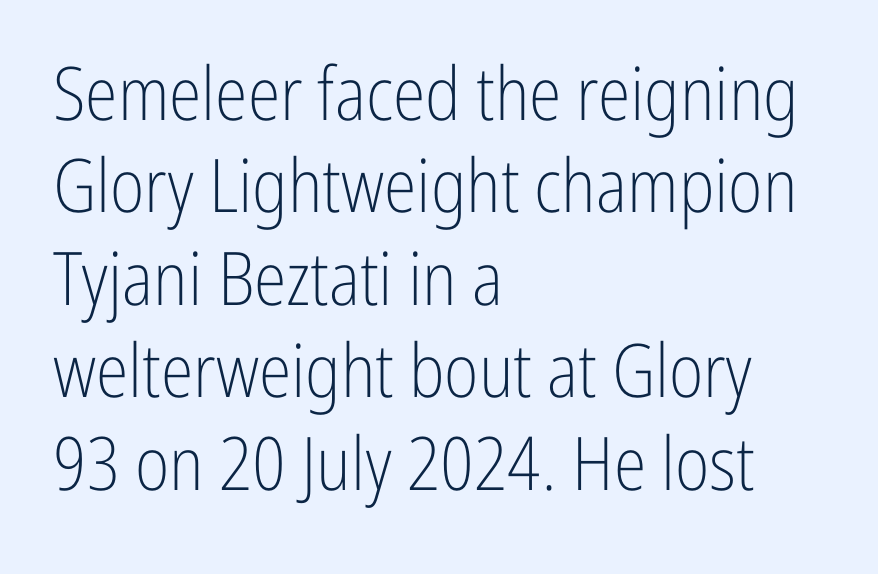
This rendering uses left alignment, leaving the right contour irregular. Characters follow at the spacing the type designer built in. Rows of type keep a routine distance in the vertical direction. Only glyphs here, with clear space below each row. Typographically, this falls in the sans-serif category.
